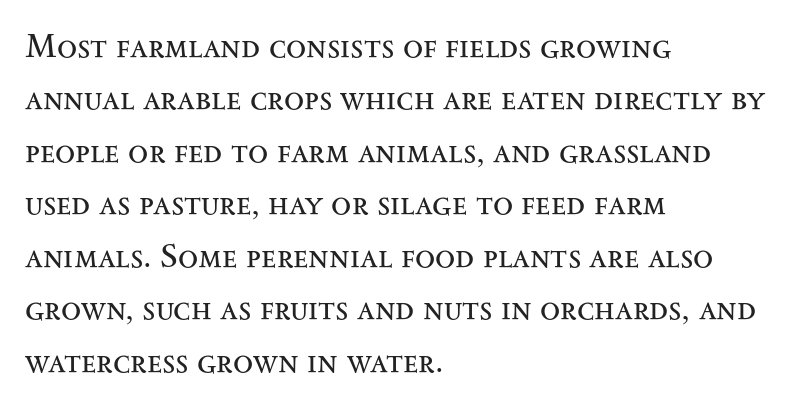
Q: Is the text bold? A: No.
Q: Is the text italic (slanted)? A: No, it is upright.
Q: Is the typeface a serif or a sans-serif typeface? A: Serif.
Q: Is the text underlined? A: No.
Q: How is the paragraph aligned? A: Left-aligned.
Q: Is the spacing between letters normal or unusually wide? A: Normal.
Q: Is the spacing between lines tight, normal or loose? A: Normal.
Q: Width (condensed, normal, or wide)? A: Wide.
Q: Stroke contrast? A: Medium.
Q: x-height? A: Small.
Q: Monospaced? A: No.
